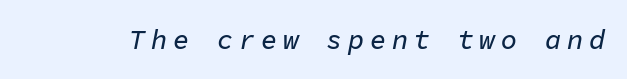
The image shows 27 px text type, italic (leaning right); set unusually wide letter spacing (+0.21 em), not underlined.
